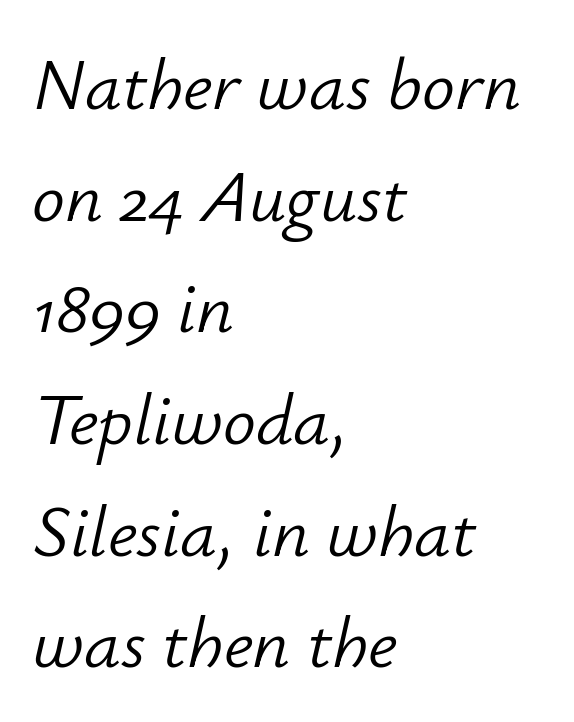
Honestly, there is no underline to notice here at all. The letters advance in unequal steps, a hallmark of proportional type. The rendering keeps characters at their native spacing. Heaviness? Minimal to ordinary, like unemphasized prose. Reading down the column, the eye jumps a familiar distance to each next line.
